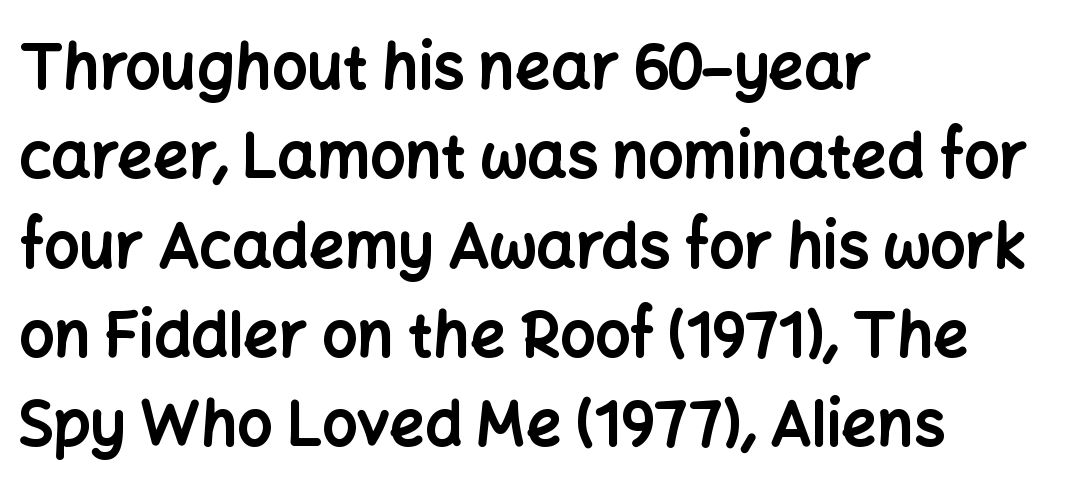
The image shows 62 px bold sans-serif type, upright; set left-aligned, normal line spacing (1.44x), normal letter spacing, not underlined; low stroke contrast and a medium x-height.
